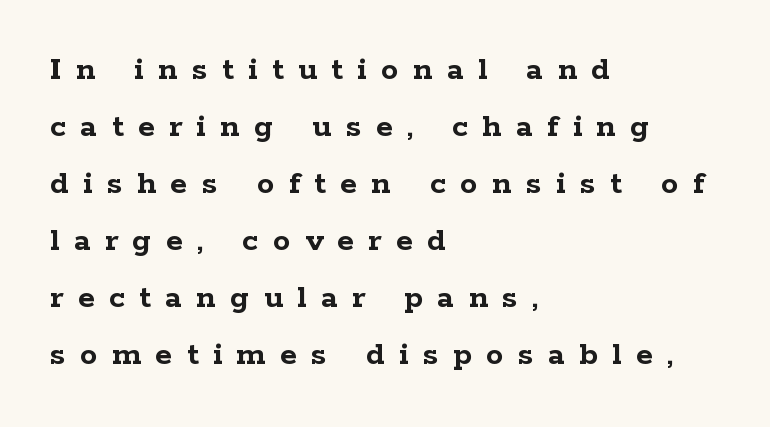
This sample uses a serif face. The specimen omits any rule beneath the text block's lines. Do the characters align in a grid? No, the font is proportional. Posture: vertical.
